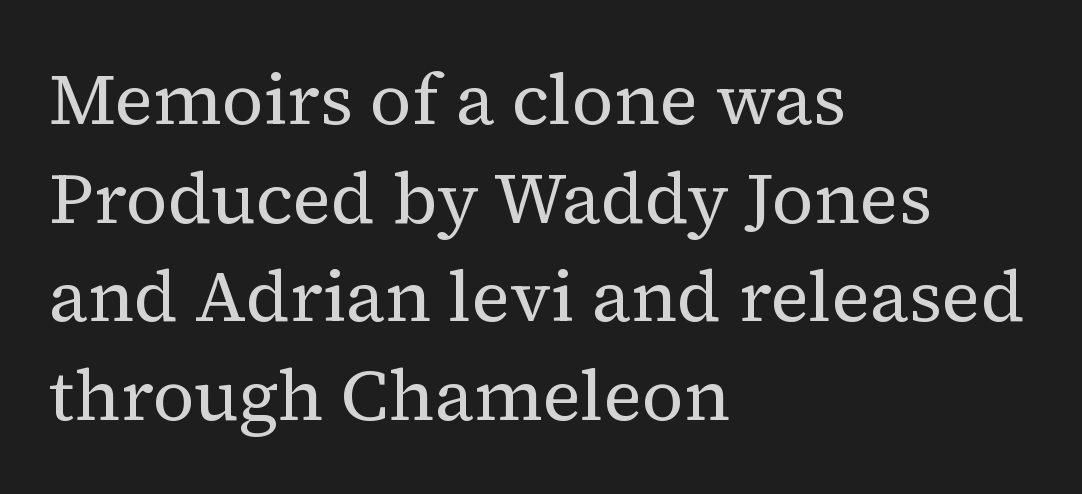
The setting favours the left margin, as ordinary paragraphs usually do. If you drew a line through each stem, it would be perfectly vertical. The specimen omits any rule beneath the text block's lines. Caption: face not bold, strokes unweighted. One glance says typical: line gaps are just what's usual.
